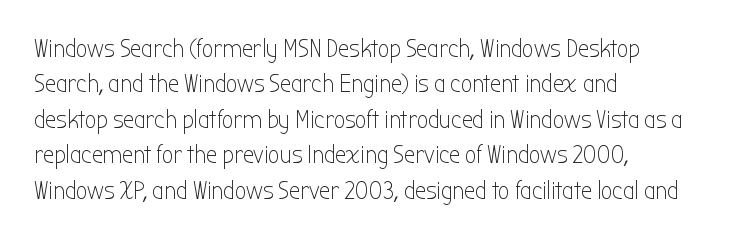
Plain, unruled lines of type. Is the type heavy? It reads as light-to-regular instead. Interline gaps are of average width in this sample. In terms of posture, this sample is upright. These lines are set flush left with a ragged right edge. Nothing unusual about the tracking: characters are spaced as the font intends.
